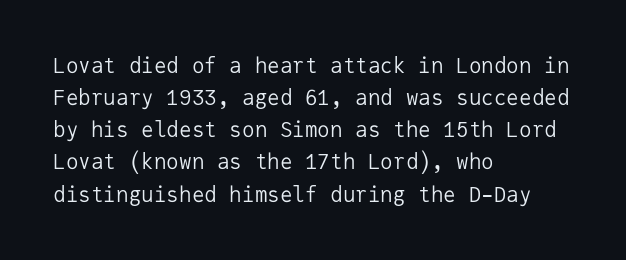
Q: Is the text bold? A: No.
Q: Is the text italic (slanted)? A: No, it is upright.
Q: Is the text underlined? A: No.
Q: How is the paragraph aligned? A: Left-aligned.
Q: Is the spacing between letters normal or unusually wide? A: Normal.
Q: Is the spacing between lines tight, normal or loose? A: Normal.
